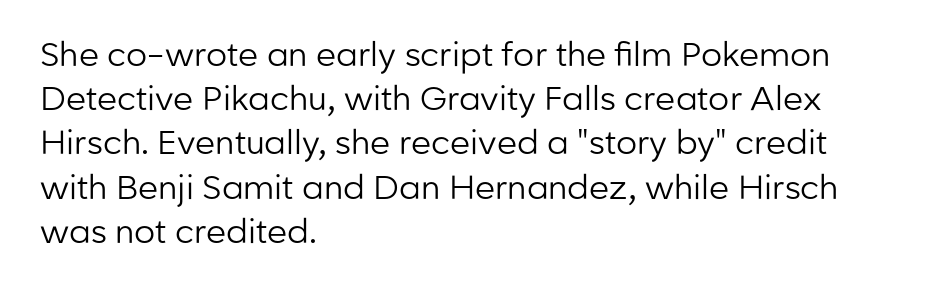
The image shows 33 px regular-weight sans-serif type, upright; set left-aligned, normal line spacing (1.34x), normal letter spacing, not underlined; low stroke contrast and a medium x-height.
